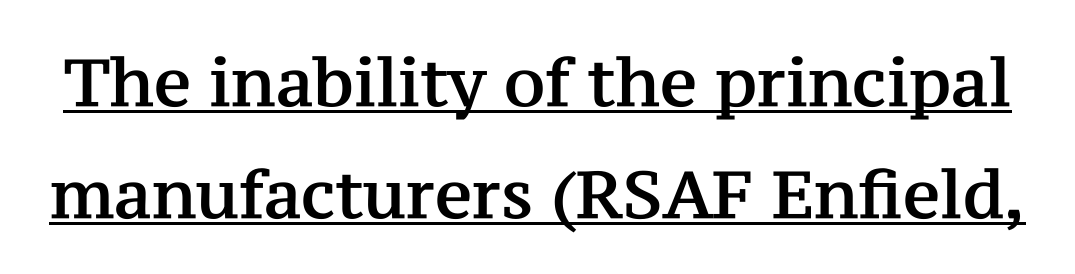
The image shows 66 px serif type, upright; set normal line spacing (1.69x), normal letter spacing, underlined; medium stroke contrast and a medium x-height.
